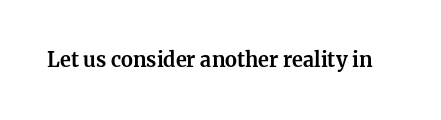
Q: Is the text bold? A: Yes.
Q: Is the text italic (slanted)? A: No, it is upright.
Q: Is the text underlined? A: No.
Q: Is the spacing between letters normal or unusually wide? A: Normal.
